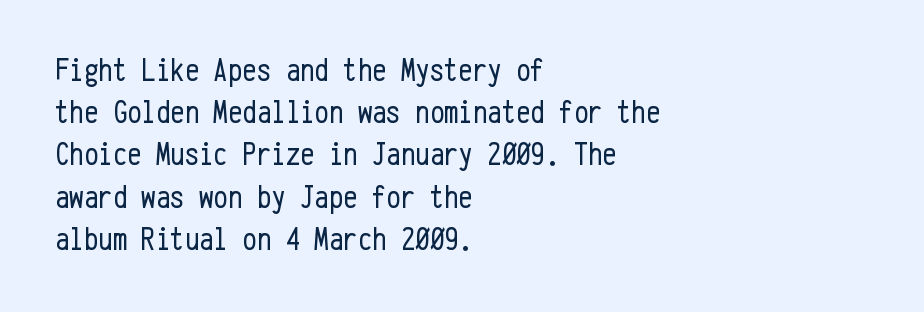
The image shows 32 px regular-weight, condensed sans-serif type, upright, monospaced; set left-aligned, normal line spacing (1.32x), normal letter spacing, not underlined; low stroke contrast and a medium x-height.
